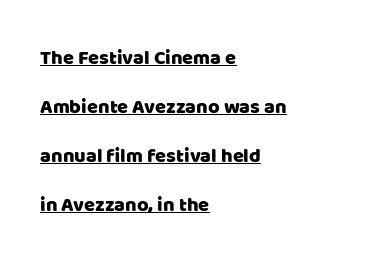
The image shows 20 px text type, upright; set left-aligned, loose line spacing (2.45x), normal letter spacing, underlined.
